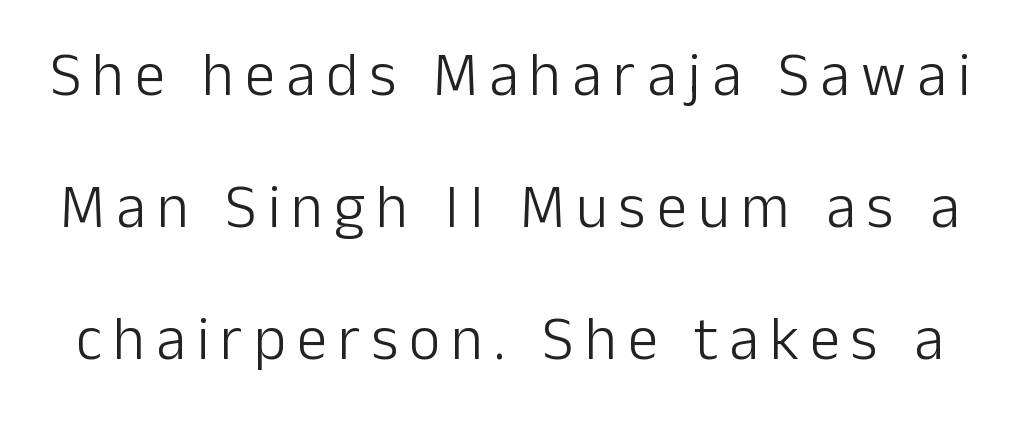
Q: Is the text bold? A: No.
Q: Is the text italic (slanted)? A: No, it is upright.
Q: Is the typeface a serif or a sans-serif typeface? A: Sans-serif.
Q: Is the text underlined? A: No.
Q: Is the spacing between lines tight, normal or loose? A: Loose.
Q: Width (condensed, normal, or wide)? A: Normal.
Q: Stroke contrast? A: Low.
Q: x-height? A: Medium.
Q: Monospaced? A: No.
